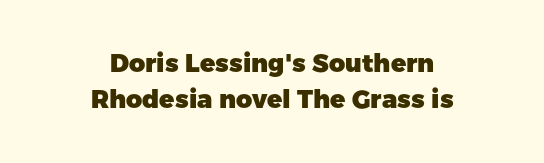
{"italic": "no", "bold": "yes", "underline": "no", "align": "center", "line_spacing": "normal", "line_spacing_ratio": 1.46, "letter_spacing": "normal", "letter_spacing_em": 0.0, "glyph_px": 25}
